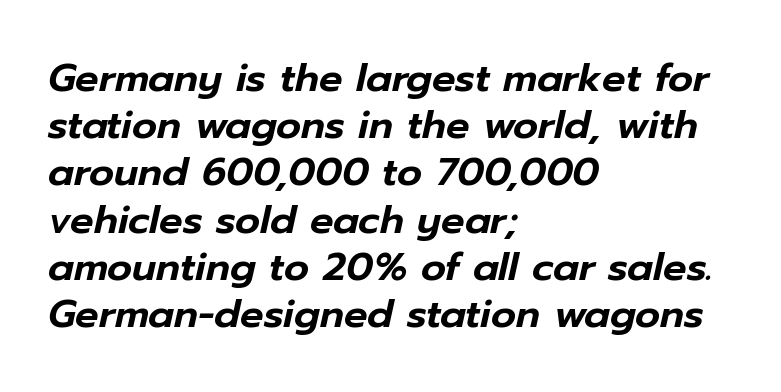
Words appear dense and cohesive because spacing is normal. The glyphs are unaccompanied by any horizontal stroke below them. This is oblique type, the kind used for emphasis or titles. Spacing verdict: proportional, widths tailored to each character. Horizontal alignment here is leftward, the default for most running prose.
